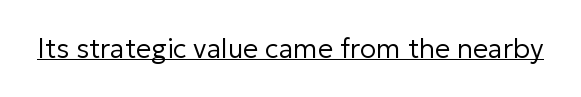
The image shows 27 px text type, upright; set normal letter spacing, underlined.
